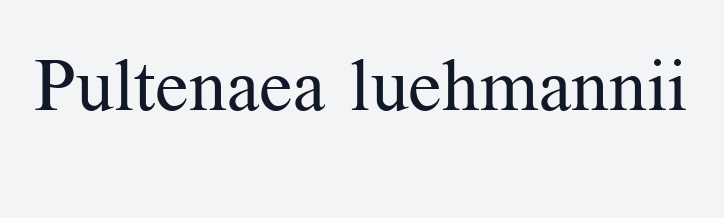
Q: Is the text bold? A: No.
Q: Is the text italic (slanted)? A: No, it is upright.
Q: Is the typeface a serif or a sans-serif typeface? A: Serif.
Q: Is the text underlined? A: No.
Q: Is the spacing between letters normal or unusually wide? A: Normal.
Q: Width (condensed, normal, or wide)? A: Normal.
Q: Stroke contrast? A: Medium.
Q: x-height? A: Medium.
Q: Monospaced? A: No.
